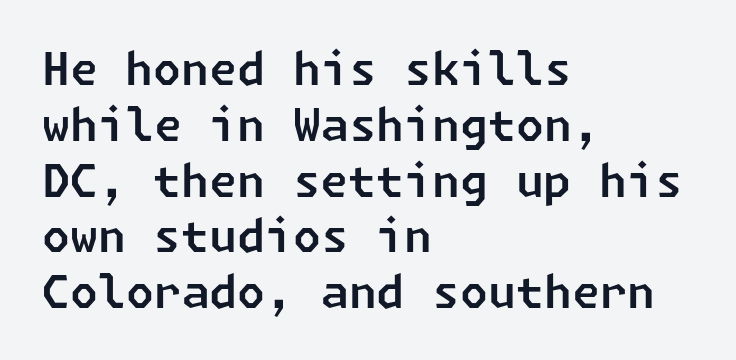
Is the letter spacing exaggerated? No — it looks like the ordinary default. Layout note: lines flush left. The area under the type is left untouched. Look at the bottom of the vertical strokes: they stop flat, with no serifs.
